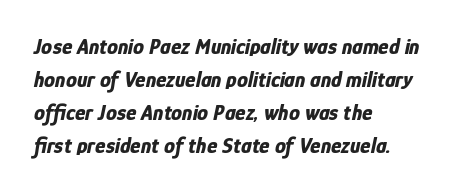
The strokes are fattened all the way to bold. The gap between lines stays unmarked. The text carries the slant typical of an italic or oblique font. The passage shown has conventional tracking throughout. The text block is weighted toward the left margin, trailing off unevenly rightward.
